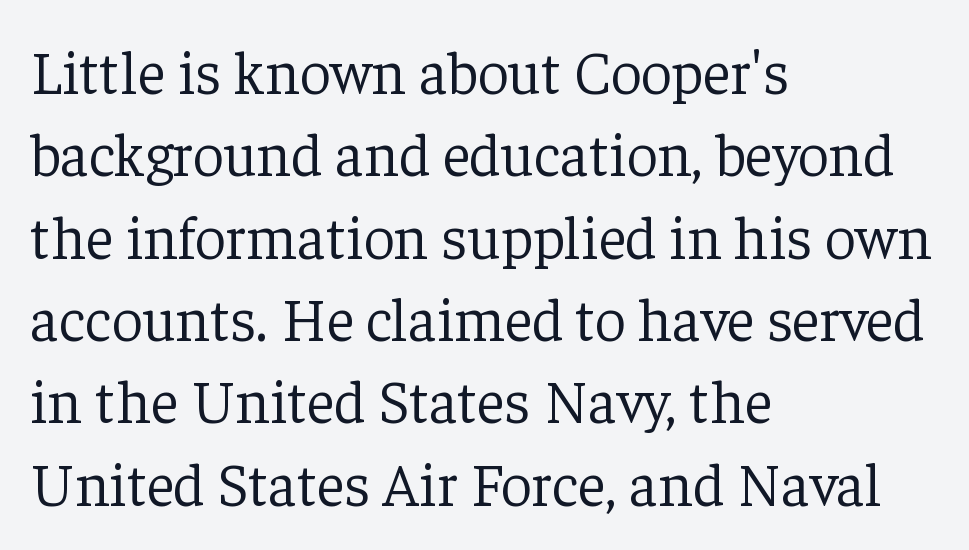
The image shows 61 px light serif type, upright; set left-aligned, normal line spacing (1.35x), normal letter spacing, not underlined; low stroke contrast and a medium x-height.
